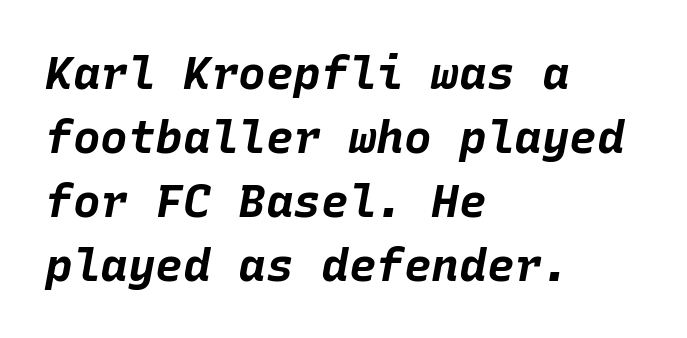
The rendering applies a slant to the glyphs. Here the designer chose a console-style face with uniform glyph widths. These lines stack with their left ends in a neat column. Letter spacing: default. No word sits above an underline. Summary of weight: heavy, a full bold.
